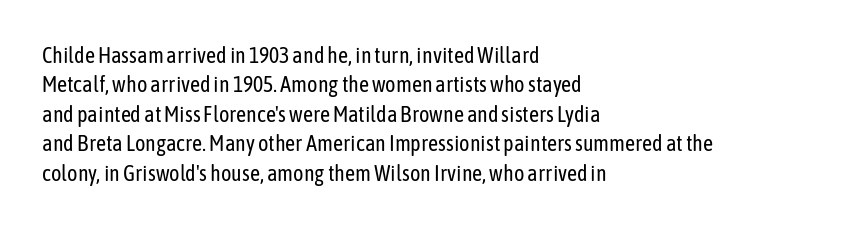
{"italic": "no", "bold": "no", "underline": "no", "align": "left", "line_spacing": "normal", "line_spacing_ratio": 1.34, "letter_spacing": "normal", "letter_spacing_em": 0.0, "glyph_px": 22}
